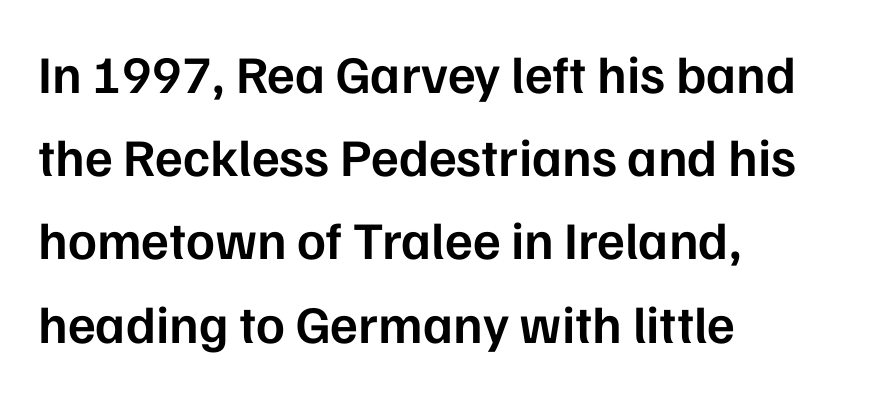
The image shows 53 px semibold sans-serif type, upright; set left-aligned, normal line spacing (1.57x), normal letter spacing, not underlined; low stroke contrast and a medium x-height.
